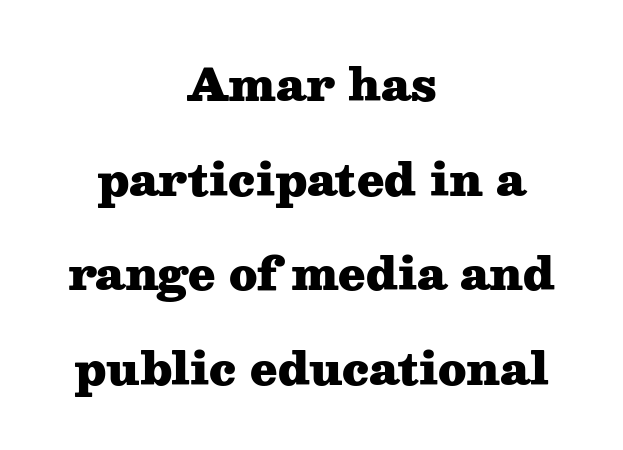
{"serif": "yes", "italic": "no", "bold": "yes", "weight": "heavy", "width": "wide", "stroke_contrast": "medium", "x_height": "medium", "monospaced": "no", "underline": "no", "align": "center", "line_spacing": "loose", "line_spacing_ratio": 2.15, "letter_spacing": "normal", "letter_spacing_em": 0.0, "glyph_px": 44}
